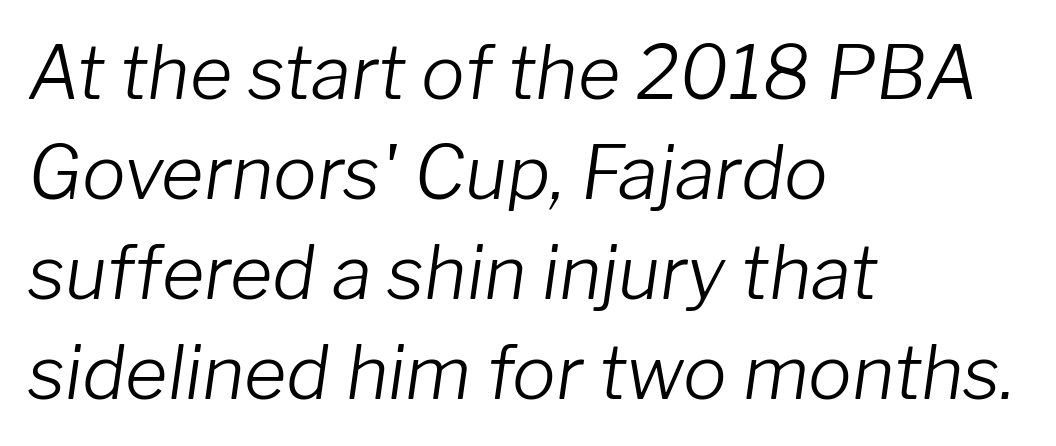
Q: Is the text bold? A: No.
Q: Is the text italic (slanted)? A: Yes, it leans right by about 8 degrees.
Q: Is the text underlined? A: No.
Q: How is the paragraph aligned? A: Left-aligned.
Q: Is the spacing between letters normal or unusually wide? A: Normal.
Q: Is the spacing between lines tight, normal or loose? A: Normal.
Q: Width (condensed, normal, or wide)? A: Normal.
Q: Stroke contrast? A: Low.
Q: x-height? A: Medium.
Q: Monospaced? A: No.
